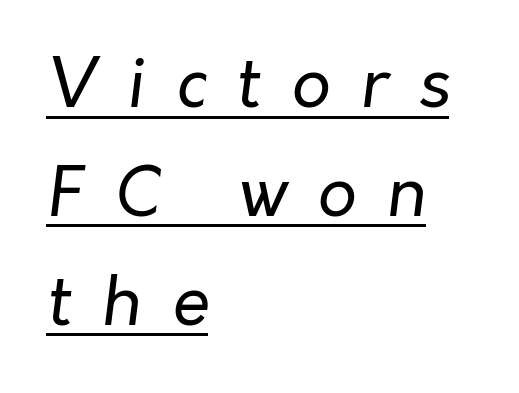
{"italic": "yes", "lean": "right", "slant_degrees": 7, "bold": "no", "weight": "regular", "width": "normal", "stroke_contrast": "low", "x_height": "medium", "monospaced": "no", "underline": "yes", "align": "left", "line_spacing": "normal", "line_spacing_ratio": 1.6, "letter_spacing": "wide", "letter_spacing_em": 0.45, "glyph_px": 68}
